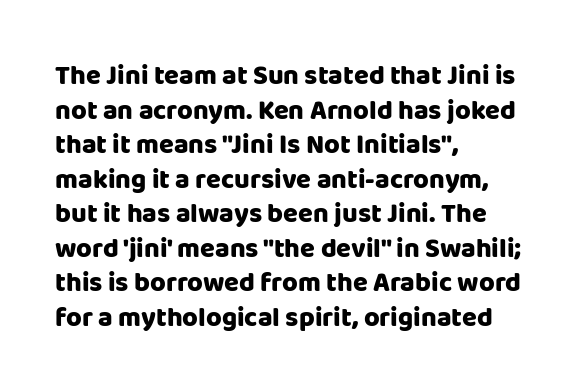
{"italic": "no", "bold": "yes", "underline": "no", "align": "left", "line_spacing": "normal", "line_spacing_ratio": 1.28, "letter_spacing": "normal", "letter_spacing_em": 0.0, "glyph_px": 27}
